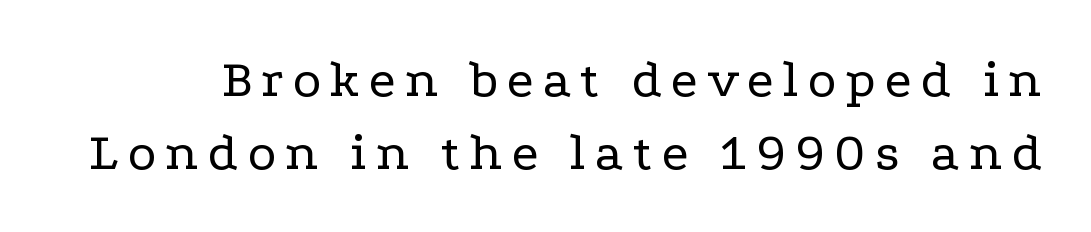
The image shows 54 px regular-weight, wide serif type, upright; set normal line spacing (1.35x), not underlined; low stroke contrast and a medium x-height.
